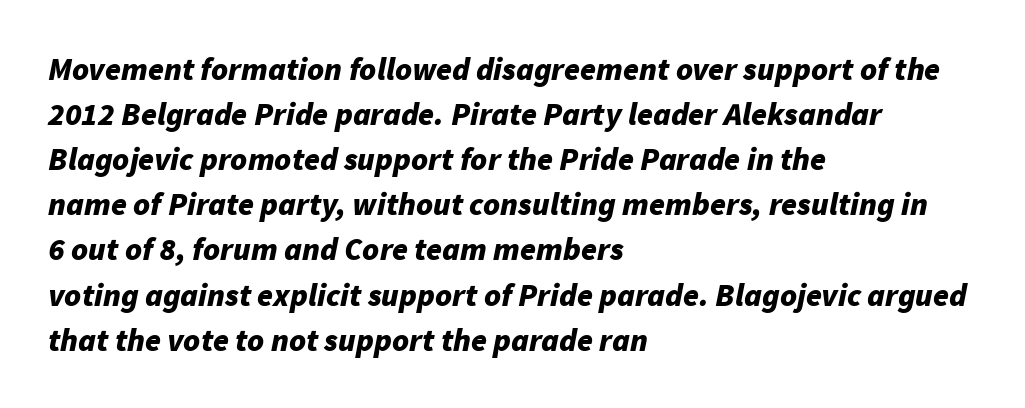
The image shows 32 px bold type, italic (leaning right); set left-aligned, normal line spacing (1.41x), normal letter spacing, not underlined; low stroke contrast and a medium x-height.
